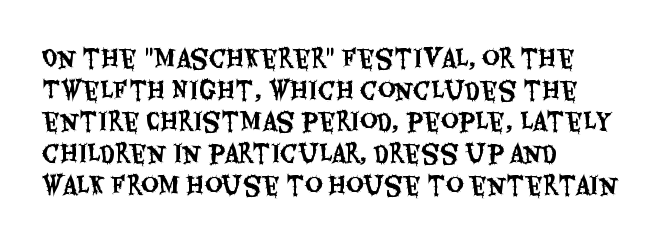
The image shows 24 px text type, upright; set left-aligned, normal line spacing (1.32x), normal letter spacing, not underlined.
